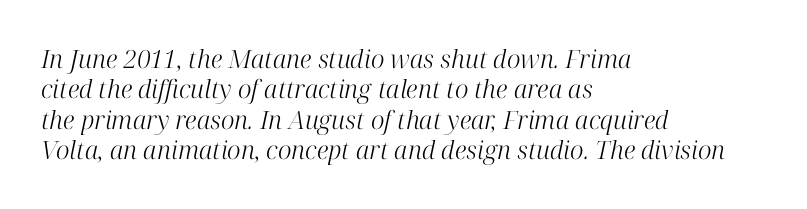
Q: Is the text bold? A: No.
Q: Is the text italic (slanted)? A: Yes, it leans right by about 12 degrees.
Q: Is the text underlined? A: No.
Q: How is the paragraph aligned? A: Left-aligned.
Q: Is the spacing between letters normal or unusually wide? A: Normal.
